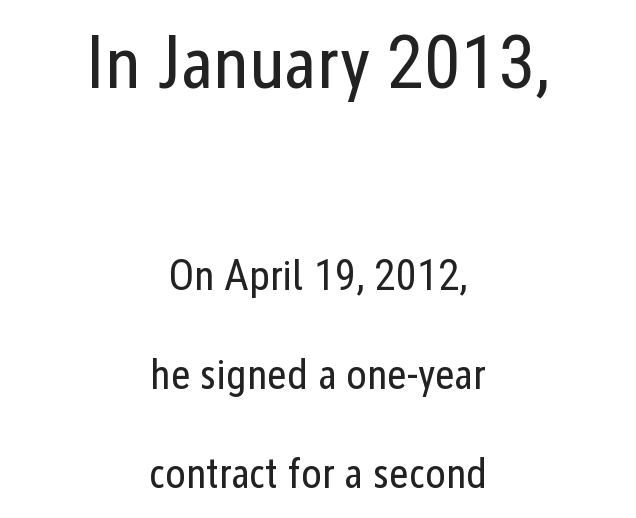
Q: Is the text bold? A: No.
Q: Is the text italic (slanted)? A: No, it is upright.
Q: Is the typeface a serif or a sans-serif typeface? A: Sans-serif.
Q: Is the text underlined? A: No.
Q: How is the paragraph aligned? A: Centered.
Q: Is the spacing between letters normal or unusually wide? A: Normal.
Q: Is the spacing between lines tight, normal or loose? A: Loose.
Q: Which block of text is set in a larger size, the first (top) or the second (bottom)? A: The first (top) one.
Q: Width (condensed, normal, or wide)? A: Condensed.
Q: Stroke contrast? A: Low.
Q: x-height? A: Medium.
Q: Monospaced? A: No.
